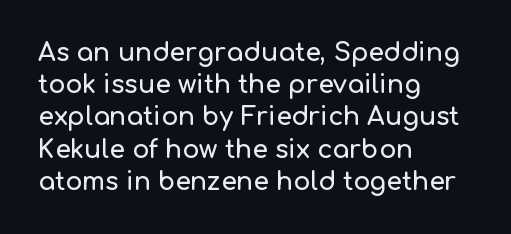
{"italic": "no", "underline": "no", "align": "left", "line_spacing": "normal", "line_spacing_ratio": 1.29, "letter_spacing": "normal", "letter_spacing_em": 0.0, "glyph_px": 25}
